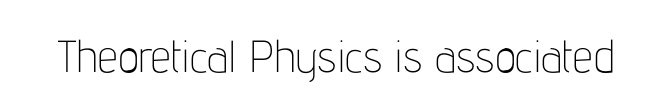
The image shows 45 px thin, condensed sans-serif type, upright; set normal letter spacing, not underlined; low stroke contrast and a medium x-height.
